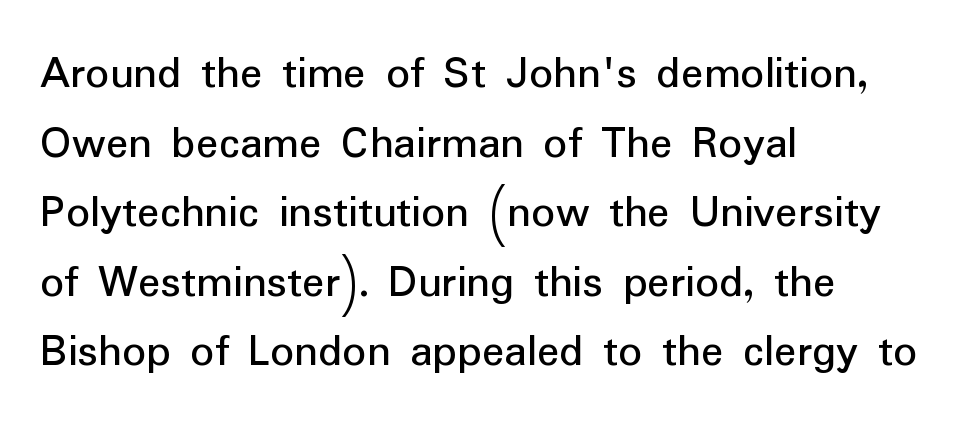
The image shows 47 px regular-weight sans-serif type, upright; set left-aligned, normal line spacing (1.48x), normal letter spacing, not underlined; low stroke contrast and a medium x-height.
